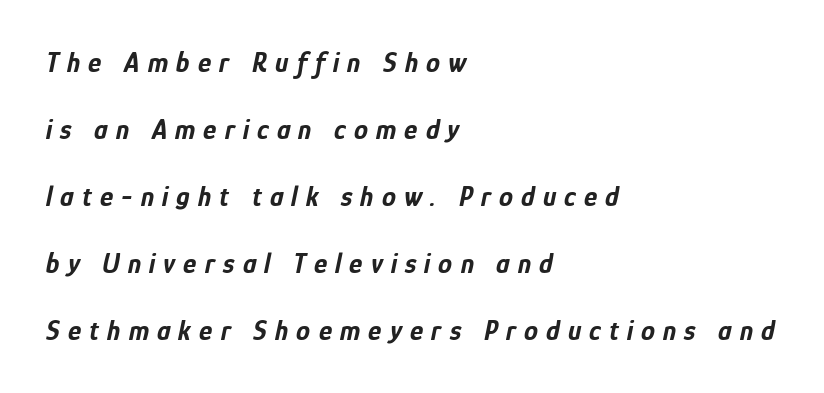
Whoever set this chose breathing room over compactness in the vertical rhythm. Does the lettering tilt? It does — this is italic. Look at the stroke-to-counter ratio: heavy, a bold. The letterforms stand isolated, each surrounded by extra space. The face used here is proportionally spaced, like ordinary book or web type. Caption: multi-line text, flush left, ragged right.
